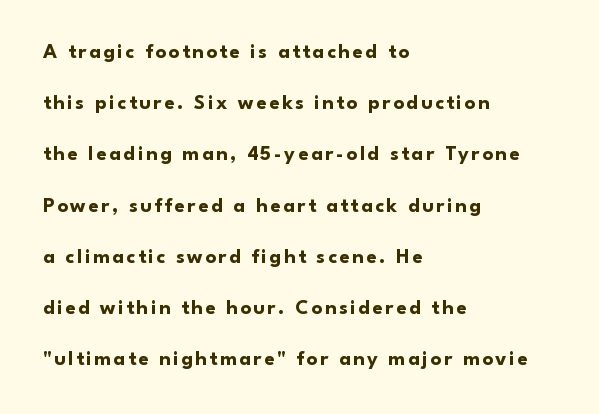
Is the type bold? Yes — the strokes are clearly thick and heavy. The font's upright variant was chosen for this text. Words float on clear page, feet unadorned. Horizontally, the lines are justified to the leading edge only.
